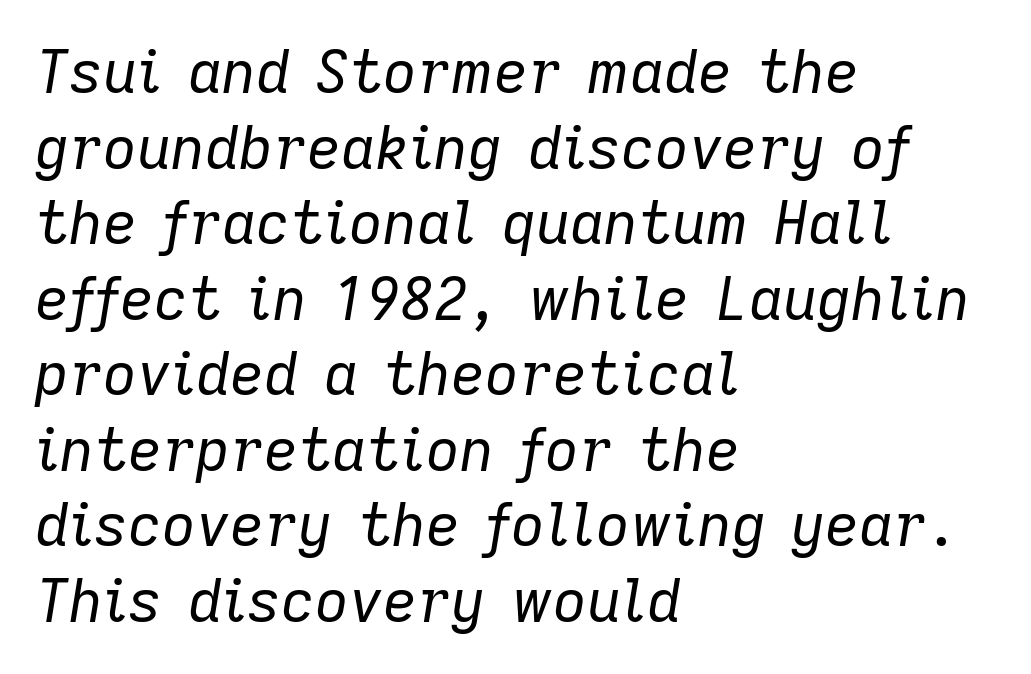
Is this a fixed-width face? No — the glyphs have proportional, varying widths. These lines are set flush left with a ragged right edge. The glyphs are unaccompanied by any horizontal stroke below them. Weight class: somewhere from thin through regular. The letterforms sit shoulder to shoulder at normal distance. Style check: oblique.
